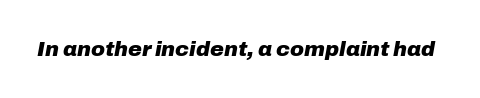
Letters rest on an invisible, unmarked baseline. Between one letter and the next there's only the usual sliver of space. Typographic density is high because the face is bold. When letters slant like this, we call the style italic.
